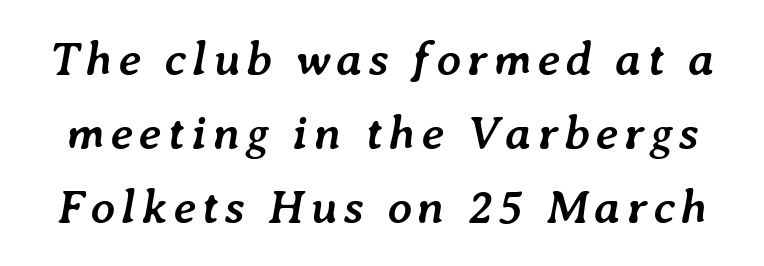
{"italic": "yes", "lean": "right", "slant_degrees": 7, "bold": "yes", "weight": "semibold", "width": "normal", "stroke_contrast": "low", "x_height": "medium", "monospaced": "no", "underline": "no", "line_spacing": "normal", "line_spacing_ratio": 1.54, "glyph_px": 48}
